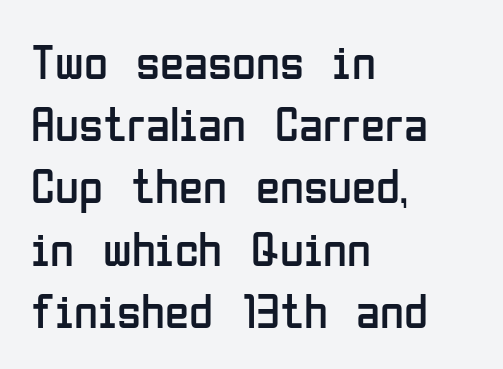
Q: Is the text bold? A: No.
Q: Is the text italic (slanted)? A: No, it is upright.
Q: Is the typeface a serif or a sans-serif typeface? A: Sans-serif.
Q: Is the text underlined? A: No.
Q: How is the paragraph aligned? A: Left-aligned.
Q: Is the spacing between letters normal or unusually wide? A: Normal.
Q: Is the spacing between lines tight, normal or loose? A: Normal.
Q: Width (condensed, normal, or wide)? A: Condensed.
Q: Stroke contrast? A: Low.
Q: x-height? A: Medium.
Q: Monospaced? A: No.
